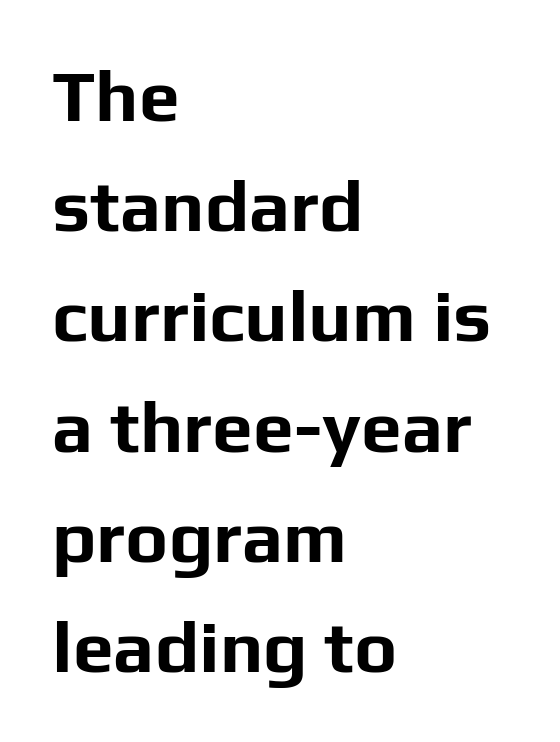
{"serif": "no", "italic": "no", "bold": "yes", "weight": "bold", "width": "normal", "stroke_contrast": "low", "x_height": "medium", "monospaced": "no", "underline": "no", "align": "left", "line_spacing": "normal", "line_spacing_ratio": 1.51, "letter_spacing": "normal", "letter_spacing_em": 0.0, "glyph_px": 73}
